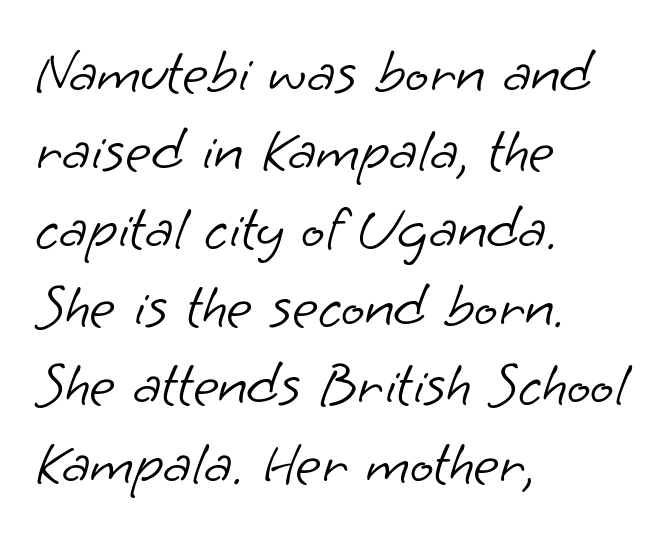
The image shows 62 px light sans-serif type; set left-aligned, normal line spacing (1.26x), normal letter spacing, not underlined; low stroke contrast and a small x-height.
